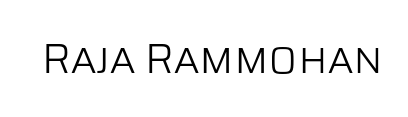
Q: Is the text bold? A: No.
Q: Is the text italic (slanted)? A: No, it is upright.
Q: Is the typeface a serif or a sans-serif typeface? A: Sans-serif.
Q: Is the text underlined? A: No.
Q: Is the spacing between letters normal or unusually wide? A: Normal.
Q: Width (condensed, normal, or wide)? A: Normal.
Q: Stroke contrast? A: Low.
Q: x-height? A: Large.
Q: Monospaced? A: No.
